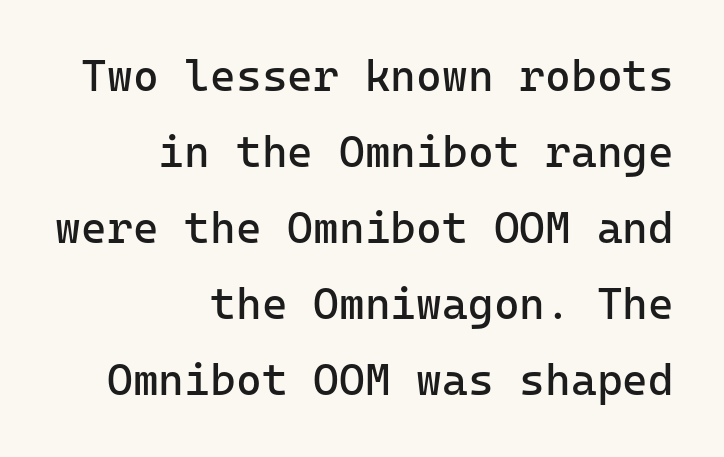
Q: Is the text bold? A: No.
Q: Is the text italic (slanted)? A: No, it is upright.
Q: Is the typeface a serif or a sans-serif typeface? A: Sans-serif.
Q: Is the text underlined? A: No.
Q: How is the paragraph aligned? A: Right-aligned.
Q: Is the spacing between letters normal or unusually wide? A: Normal.
Q: Width (condensed, normal, or wide)? A: Normal.
Q: Stroke contrast? A: Low.
Q: x-height? A: Medium.
Q: Monospaced? A: Yes.
